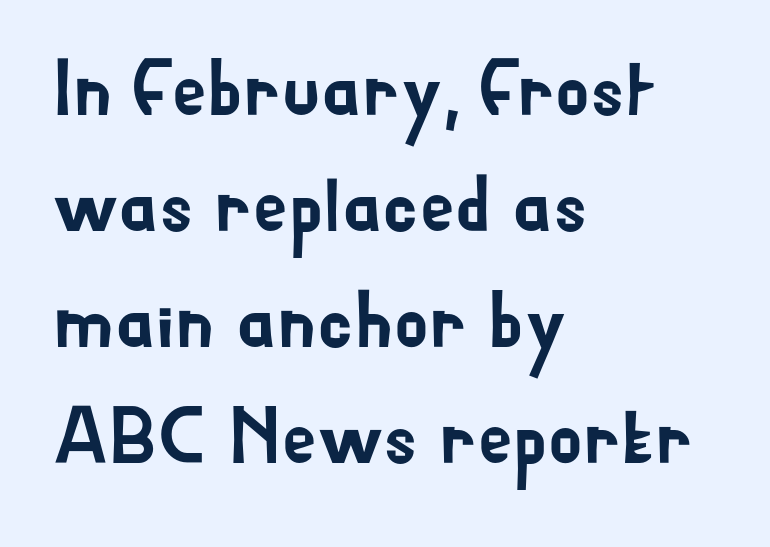
The image shows 79 px sans-serif type, upright; set left-aligned, normal line spacing (1.47x), normal letter spacing, not underlined; low stroke contrast and a small x-height.
